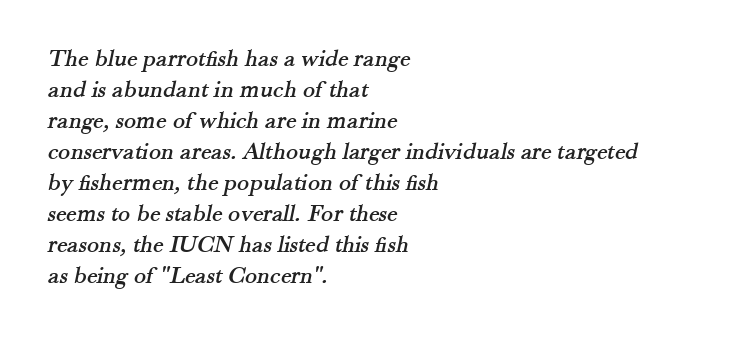
Q: Is the text underlined? A: No.
Q: How is the paragraph aligned? A: Left-aligned.
Q: Is the spacing between letters normal or unusually wide? A: Normal.
